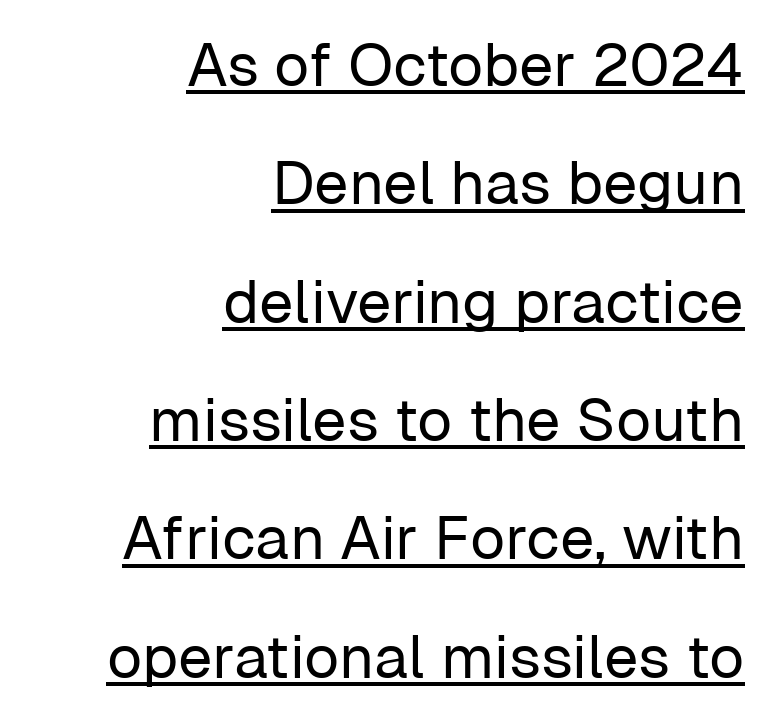
{"serif": "no", "italic": "no", "bold": "no", "weight": "regular", "width": "normal", "stroke_contrast": "low", "x_height": "medium", "monospaced": "no", "underline": "yes", "align": "right", "line_spacing": "loose", "line_spacing_ratio": 1.94, "letter_spacing": "normal", "letter_spacing_em": 0.0, "glyph_px": 61}
